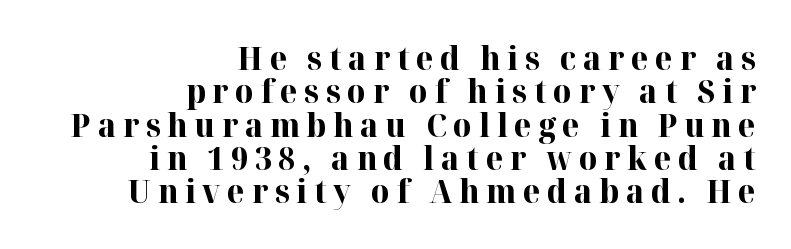
The image shows 32 px bold serif type, upright; set right-aligned, tight line spacing (1.04x), unusually wide letter spacing (+0.21 em), not underlined; high stroke contrast and a medium x-height.
